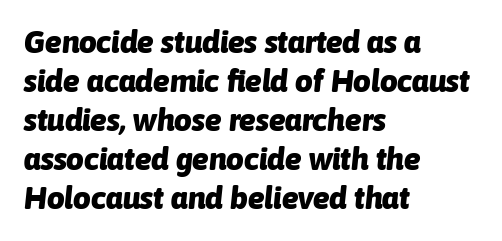
{"italic": "yes", "lean": "right", "slant_degrees": 6, "bold": "yes", "weight": "heavy", "width": "normal", "stroke_contrast": "low", "x_height": "medium", "monospaced": "no", "underline": "no", "align": "left", "line_spacing": "normal", "line_spacing_ratio": 1.26, "letter_spacing": "normal", "letter_spacing_em": 0.0, "glyph_px": 31}
